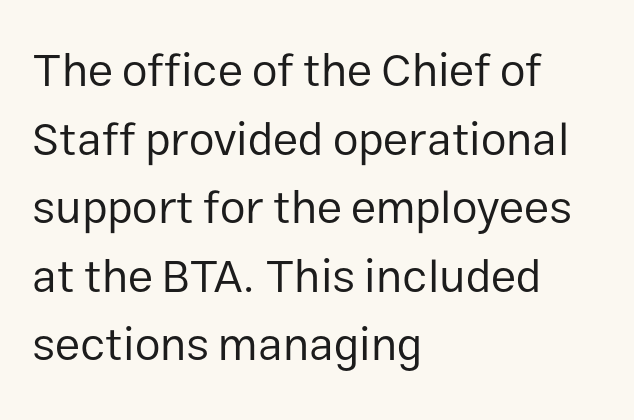
{"serif": "no", "italic": "no", "bold": "no", "weight": "regular", "width": "normal", "stroke_contrast": "low", "x_height": "medium", "monospaced": "no", "underline": "no", "align": "left", "line_spacing": "normal", "line_spacing_ratio": 1.49, "letter_spacing": "normal", "letter_spacing_em": 0.0, "glyph_px": 46}
